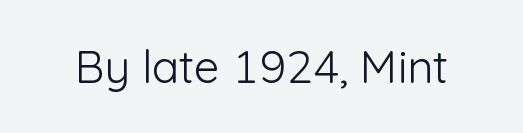
The text was rendered using a sans face with plain stroke endings. Tracking value appears to be zero — textbook default spacing. The cut favours lightness, reaching ordinary text weight at its darkest. This is the regular roman posture of the typeface. Spacing verdict: proportional, widths tailored to each character.
